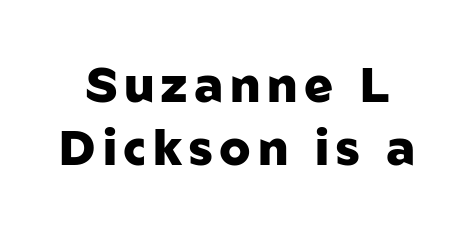
The image shows 48 px heavy sans-serif type, upright; set normal line spacing (1.31x), not underlined; low stroke contrast and a medium x-height.
